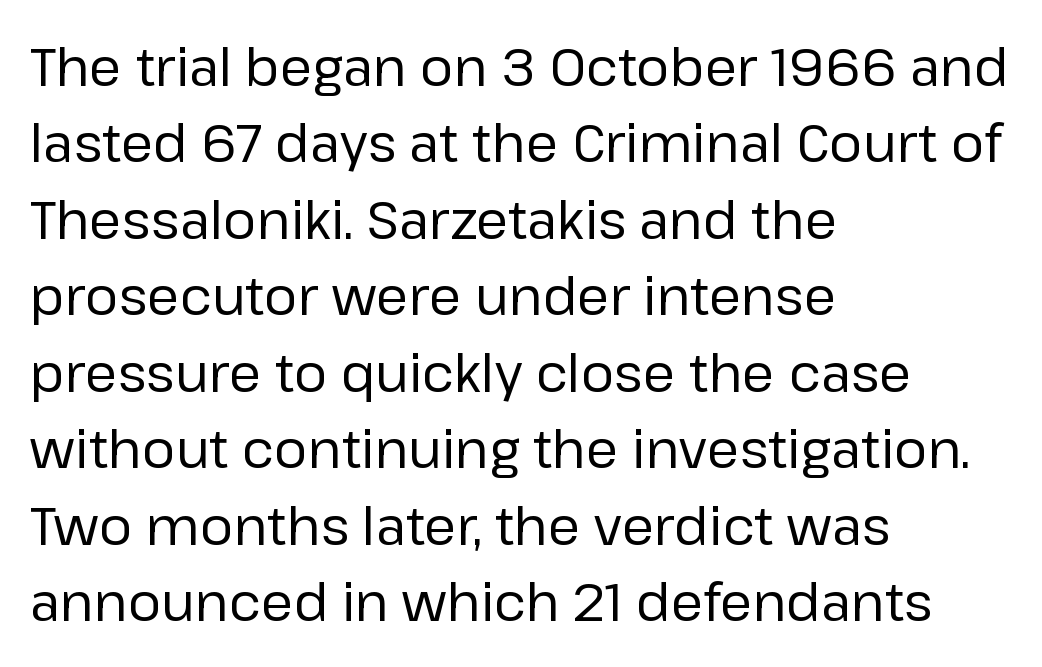
The image shows 52 px regular-weight sans-serif type, upright; set left-aligned, normal line spacing (1.47x), normal letter spacing, not underlined; low stroke contrast and a medium x-height.
